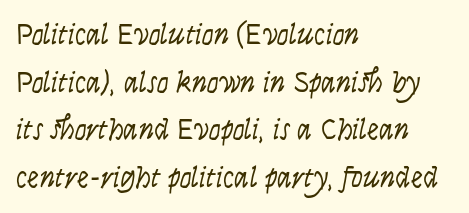
The image shows 30 px light, condensed type, italic (leaning right); set left-aligned, normal line spacing (1.59x), normal letter spacing, not underlined; low stroke contrast and a large x-height.
